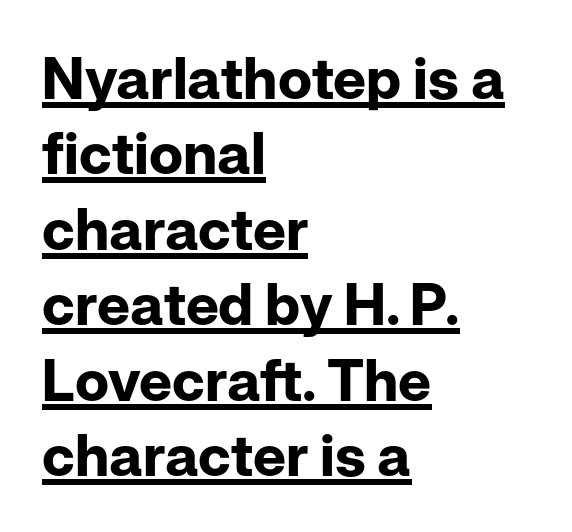
{"serif": "no", "italic": "no", "bold": "yes", "weight": "bold", "width": "normal", "stroke_contrast": "low", "x_height": "medium", "monospaced": "no", "underline": "yes", "align": "left", "line_spacing": "normal", "line_spacing_ratio": 1.3, "letter_spacing": "normal", "letter_spacing_em": 0.0, "glyph_px": 58}
